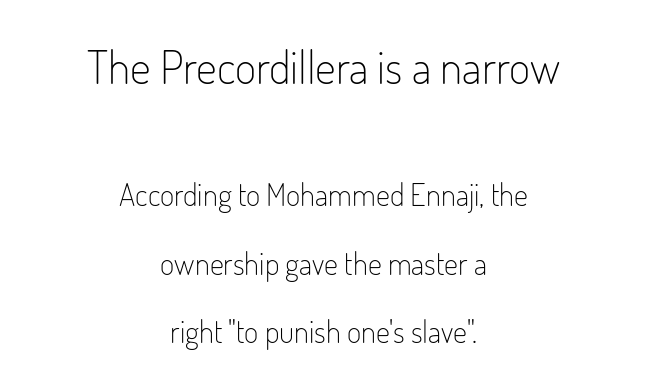
Q: Is the text bold? A: No.
Q: Is the text italic (slanted)? A: No, it is upright.
Q: Is the typeface a serif or a sans-serif typeface? A: Sans-serif.
Q: Is the text underlined? A: No.
Q: How is the paragraph aligned? A: Centered.
Q: Is the spacing between letters normal or unusually wide? A: Normal.
Q: Is the spacing between lines tight, normal or loose? A: Loose.
Q: Which block of text is set in a larger size, the first (top) or the second (bottom)? A: The first (top) one.
Q: Width (condensed, normal, or wide)? A: Condensed.
Q: Stroke contrast? A: Low.
Q: x-height? A: Small.
Q: Monospaced? A: No.
